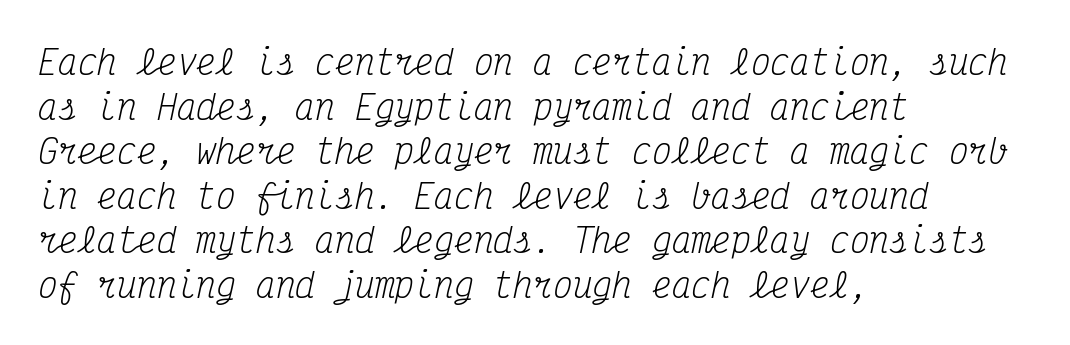
A clean baseline with only descenders dipping below it. A serif font was chosen for this passage. The passage shown is typed in a monospace face where columns stay perfectly aligned. Characters are canted at an angle relative to the baseline's perpendicular. Successive baselines arrive at the customary interval. Line beginnings align vertically; line endings do not.
